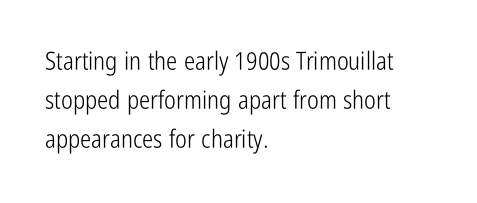
The space between consecutive lines is moderate. In terms of letterspacing, this is plain default setting. This rendering features lettering with no underline. Is the stroke heavy? The answer is a plain regular-or-lighter.
